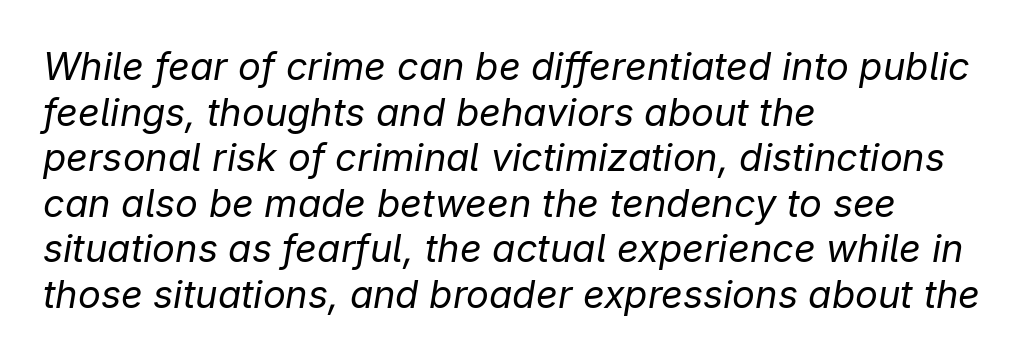
The image shows 38 px regular-weight type, italic (leaning right); set left-aligned, line spacing 1.2x, normal letter spacing, not underlined; low stroke contrast and a medium x-height.
